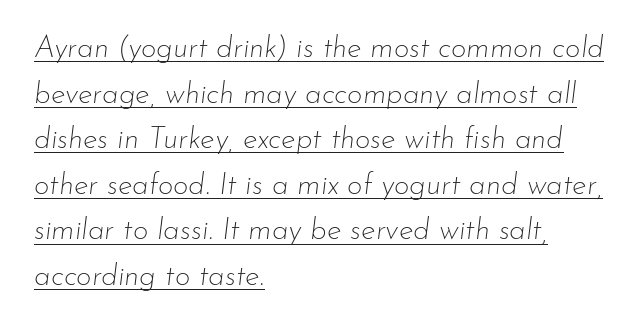
The image shows 30 px thin type, italic (leaning right); set left-aligned, normal line spacing (1.52x), normal letter spacing, underlined; low stroke contrast and a small x-height.
